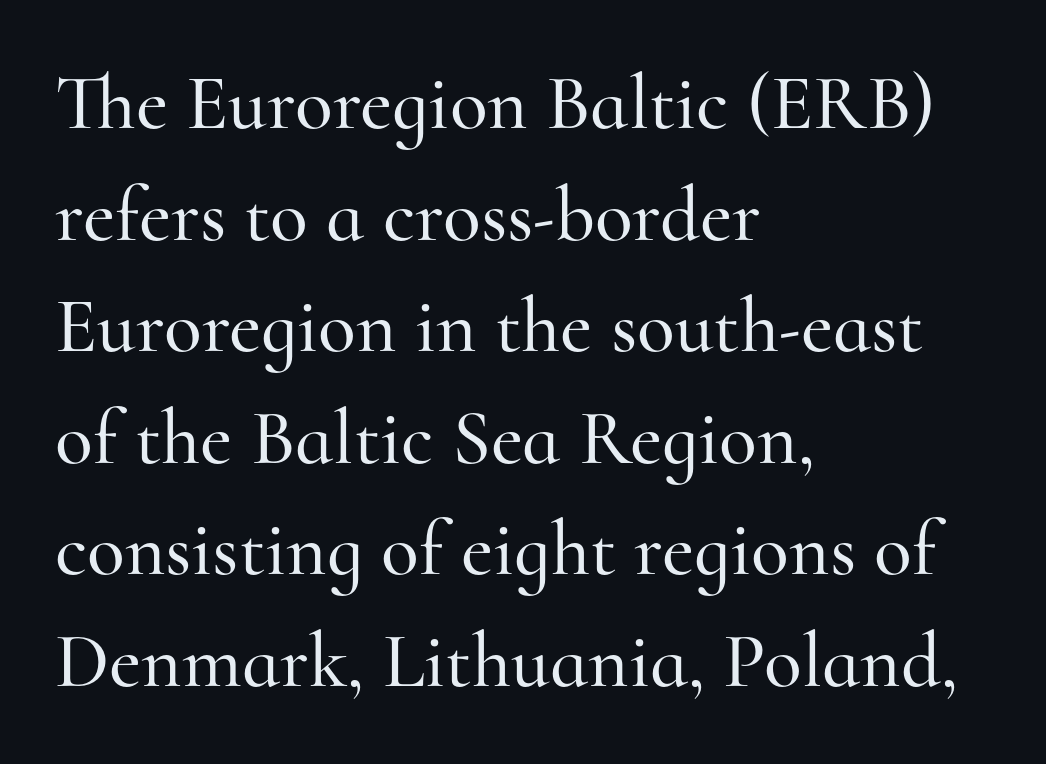
This rendering uses left alignment, leaving the right contour irregular. This is serif lettering, the kind often seen in printed books. This sample uses an upright cut, with every glyph sitting square on the baseline. Descenders hang freely into open space. A normal amount of white space separates one row of letters from the next. Character widths vary here, with narrow letters taking less room than wide ones.
